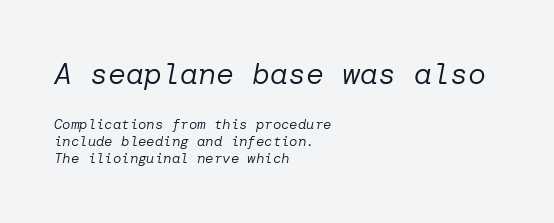
The image shows 30 px regular-weight type, italic (leaning right); set left-aligned, line spacing 1.23x, normal letter spacing, not underlined; the first (top) block is 2.14x larger; low stroke contrast and a medium x-height.
